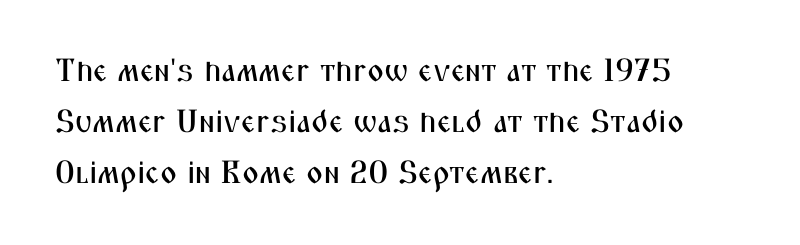
The image shows 32 px condensed sans-serif type, upright; set left-aligned, normal line spacing (1.59x), normal letter spacing, not underlined; medium stroke contrast and a medium x-height.
